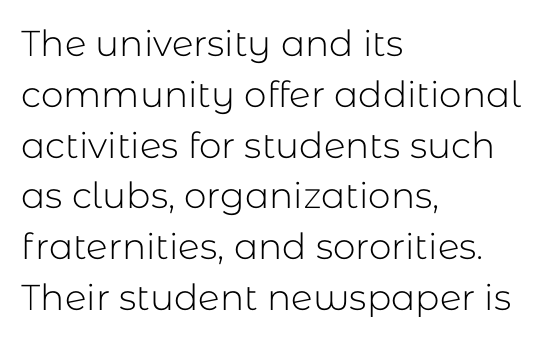
{"serif": "no", "italic": "no", "bold": "no", "weight": "light", "width": "normal", "stroke_contrast": "low", "x_height": "medium", "monospaced": "no", "underline": "no", "align": "left", "line_spacing": "normal", "line_spacing_ratio": 1.41, "letter_spacing": "normal", "letter_spacing_em": 0.0, "glyph_px": 36}
